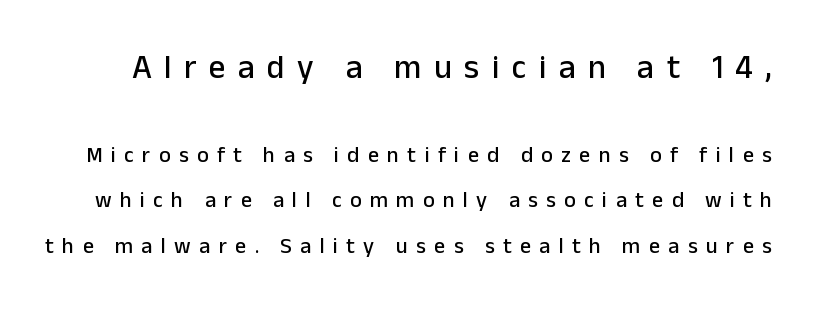
Q: Is the text italic (slanted)? A: No, it is upright.
Q: Is the typeface a serif or a sans-serif typeface? A: Sans-serif.
Q: Is the text underlined? A: No.
Q: Is the spacing between letters normal or unusually wide? A: Unusually wide.
Q: Is the spacing between lines tight, normal or loose? A: Loose.
Q: Which block of text is set in a larger size, the first (top) or the second (bottom)? A: The first (top) one.
Q: Width (condensed, normal, or wide)? A: Normal.
Q: Stroke contrast? A: Low.
Q: x-height? A: Medium.
Q: Monospaced? A: No.
